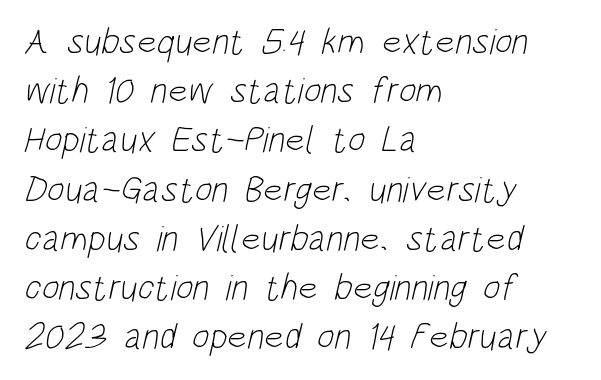
The image shows 37 px light, condensed sans-serif type; set left-aligned, normal line spacing (1.33x), normal letter spacing, not underlined; low stroke contrast and a large x-height.
